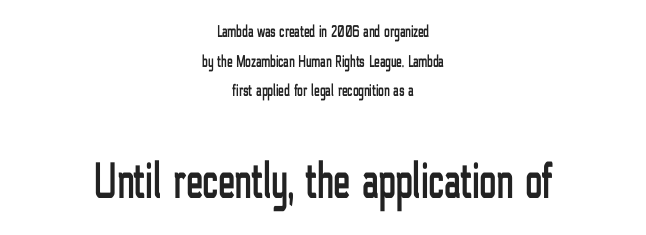
The image shows 51 px condensed sans-serif type, upright; set centered, line spacing 1.75x, normal letter spacing, not underlined; the second (bottom) block is 3.0x larger; low stroke contrast and a medium x-height.
